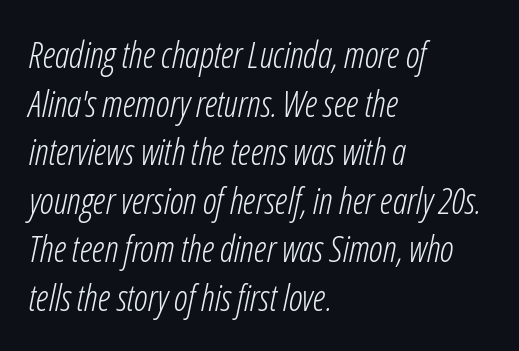
{"italic": "yes", "lean": "right", "slant_degrees": 12, "bold": "no", "weight": "light", "width": "condensed", "stroke_contrast": "low", "x_height": "medium", "monospaced": "no", "underline": "no", "align": "left", "line_spacing": "normal", "line_spacing_ratio": 1.35, "letter_spacing": "normal", "letter_spacing_em": 0.0, "glyph_px": 36}
